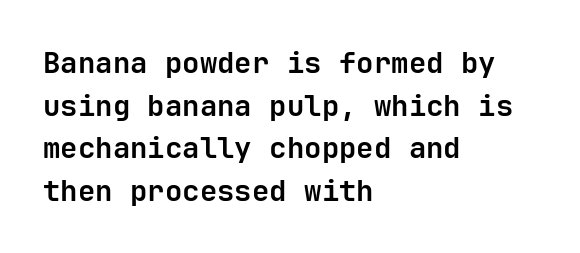
Typographic density is high because the face is bold. This block has exactly the height ordinary leading produces. The text block is weighted toward the left margin, trailing off unevenly rightward. Rendered with straight, roman letterforms. Lines of text with bare space underneath. The rendering shows plain stroke endings on the letterforms — a sans-serif design.
